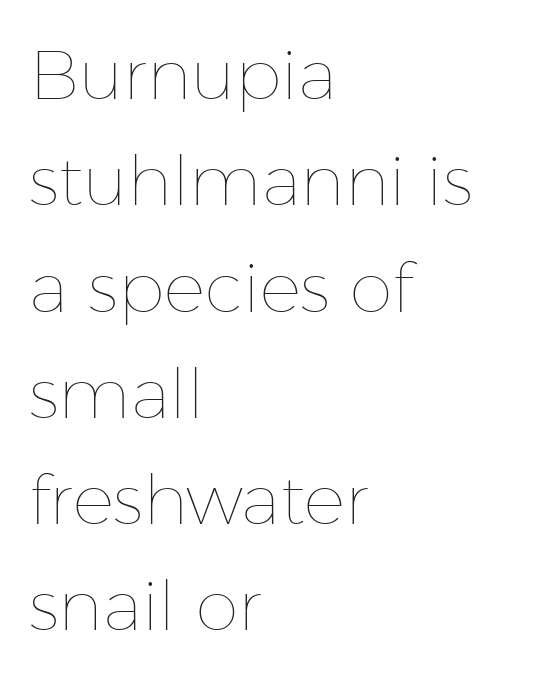
Vertical spacing — default. A typesetter would call this zero additional tracking. Ascenders rise straight up at ninety degrees. Letters have the restrained weight of plain body copy at most. These lines are rendered in a variable-pitch font. The text block is weighted toward the left margin, trailing off unevenly rightward.
